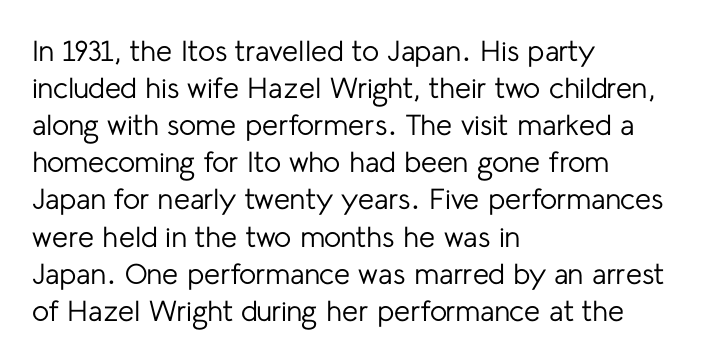
{"serif": "no", "italic": "no", "bold": "no", "weight": "regular", "width": "normal", "stroke_contrast": "low", "x_height": "medium", "monospaced": "no", "underline": "no", "align": "left", "line_spacing": "normal", "line_spacing_ratio": 1.28, "letter_spacing": "normal", "letter_spacing_em": 0.0, "glyph_px": 29}
